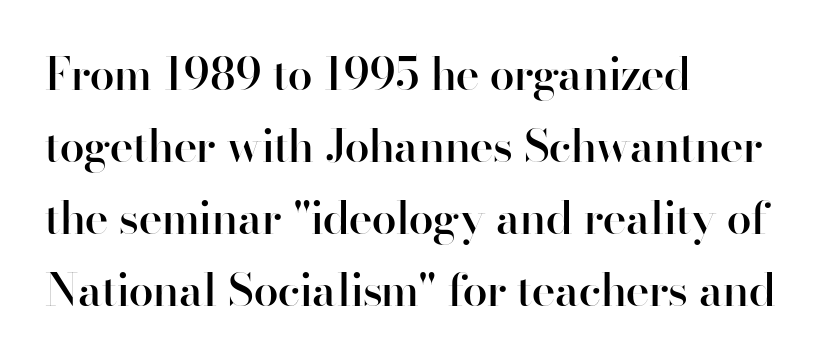
{"serif": "no", "italic": "no", "bold": "semi", "weight": "semibold", "width": "normal", "stroke_contrast": "high", "x_height": "small", "monospaced": "no", "underline": "no", "align": "left", "line_spacing": "normal", "line_spacing_ratio": 1.6, "letter_spacing": "normal", "letter_spacing_em": 0.0, "glyph_px": 45}
